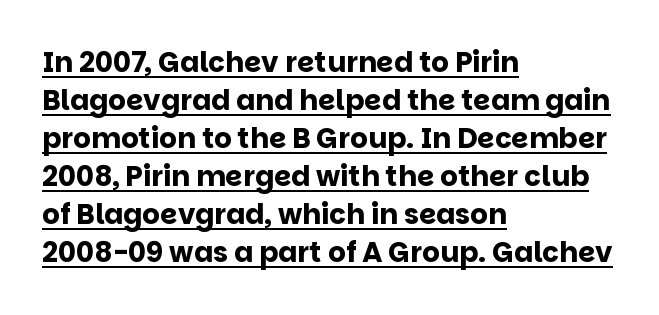
Glance below the letters and you will spot a drawn line. Nothing sits at the stroke ends, so this counts as sans-serif. The font is running at its bold setting. Horizontal alignment here is leftward, the default for most running prose. Italic: no, the glyphs are upright roman. Letter spacing: default.
